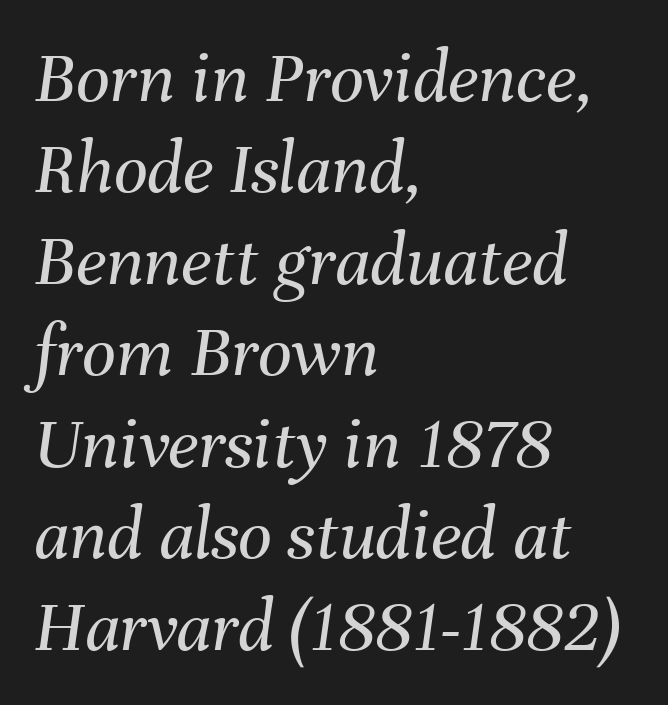
The image shows 75 px regular-weight type, italic (leaning right); set left-aligned, line spacing 1.22x, normal letter spacing, not underlined; medium stroke contrast and a medium x-height.
